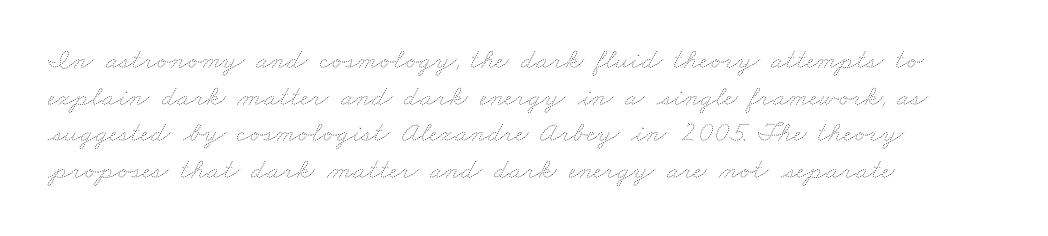
Q: Is the text bold? A: No.
Q: Is the text underlined? A: No.
Q: How is the paragraph aligned? A: Left-aligned.
Q: Is the spacing between letters normal or unusually wide? A: Normal.
Q: Is the spacing between lines tight, normal or loose? A: Normal.
Q: Width (condensed, normal, or wide)? A: Wide.
Q: Stroke contrast? A: Low.
Q: x-height? A: Small.
Q: Monospaced? A: No.
